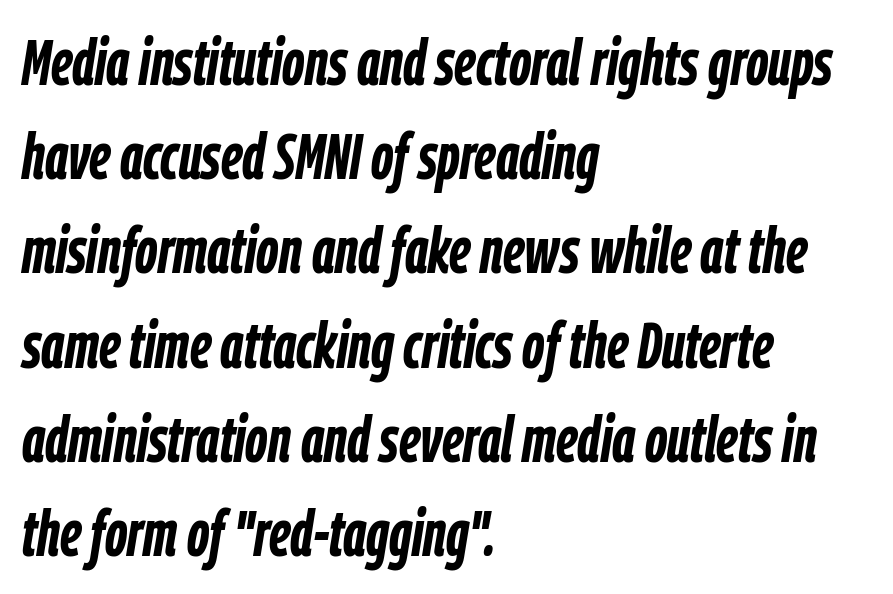
Q: Is the text bold? A: Yes.
Q: Is the text italic (slanted)? A: Yes, it leans right by about 9 degrees.
Q: Is the text underlined? A: No.
Q: How is the paragraph aligned? A: Left-aligned.
Q: Is the spacing between letters normal or unusually wide? A: Normal.
Q: Is the spacing between lines tight, normal or loose? A: Normal.
Q: Width (condensed, normal, or wide)? A: Condensed.
Q: Stroke contrast? A: Low.
Q: x-height? A: Medium.
Q: Monospaced? A: No.
